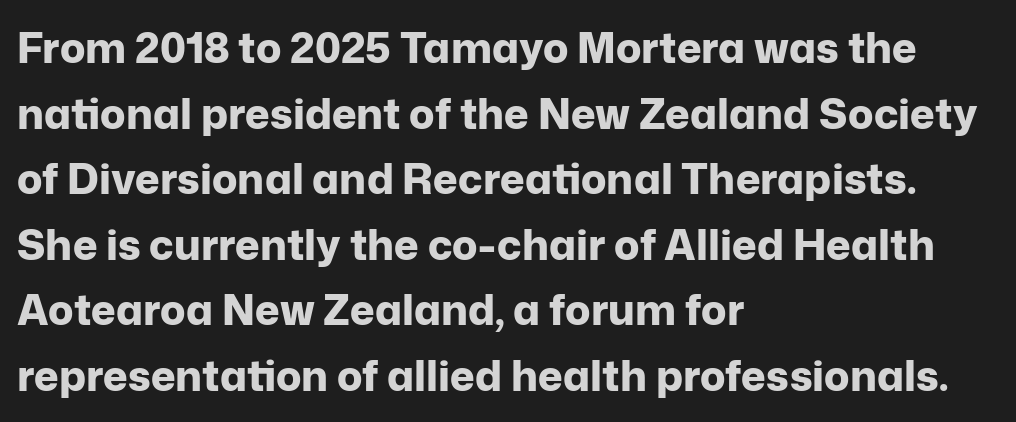
Q: Is the text bold? A: Yes.
Q: Is the text italic (slanted)? A: No, it is upright.
Q: Is the typeface a serif or a sans-serif typeface? A: Sans-serif.
Q: Is the text underlined? A: No.
Q: How is the paragraph aligned? A: Left-aligned.
Q: Is the spacing between letters normal or unusually wide? A: Normal.
Q: Is the spacing between lines tight, normal or loose? A: Normal.
Q: Width (condensed, normal, or wide)? A: Normal.
Q: Stroke contrast? A: Low.
Q: x-height? A: Medium.
Q: Monospaced? A: No.
